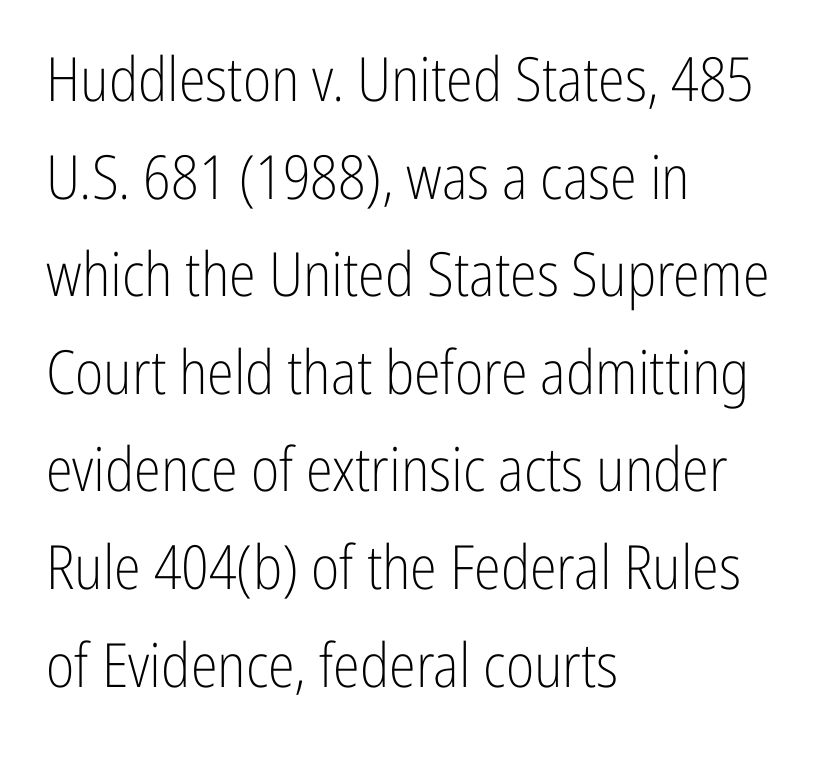
The image shows 61 px light, condensed sans-serif type, upright; set left-aligned, normal line spacing (1.6x), normal letter spacing, not underlined; low stroke contrast and a medium x-height.
